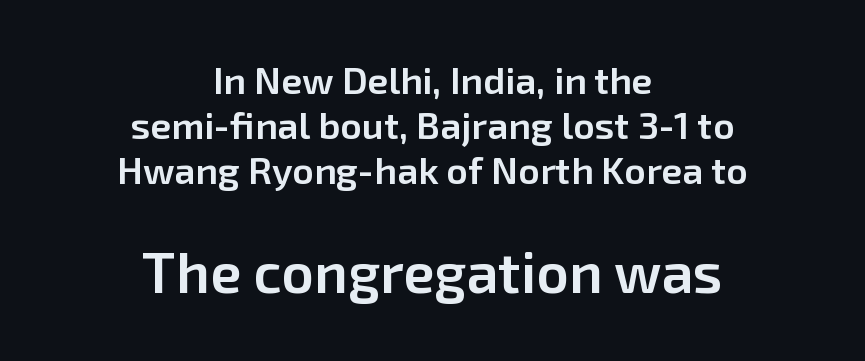
Q: Is the text bold? A: Semi-bold.
Q: Is the text italic (slanted)? A: No, it is upright.
Q: Is the typeface a serif or a sans-serif typeface? A: Sans-serif.
Q: Is the text underlined? A: No.
Q: How is the paragraph aligned? A: Centered.
Q: Is the spacing between letters normal or unusually wide? A: Normal.
Q: Which block of text is set in a larger size, the first (top) or the second (bottom)? A: The second (bottom) one.
Q: Width (condensed, normal, or wide)? A: Normal.
Q: Stroke contrast? A: Low.
Q: x-height? A: Medium.
Q: Monospaced? A: No.
